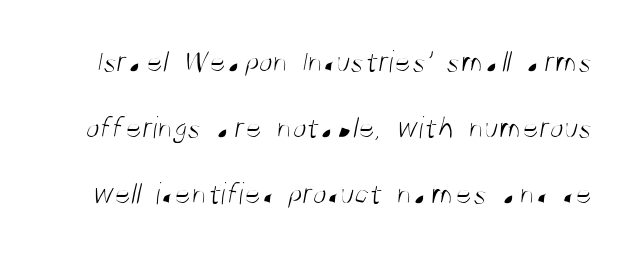
Q: Is the text bold? A: No.
Q: Is the typeface a serif or a sans-serif typeface? A: Sans-serif.
Q: Is the text underlined? A: No.
Q: Is the spacing between letters normal or unusually wide? A: Normal.
Q: Is the spacing between lines tight, normal or loose? A: Loose.
Q: Width (condensed, normal, or wide)? A: Condensed.
Q: Stroke contrast? A: Medium.
Q: x-height? A: Large.
Q: Monospaced? A: No.
